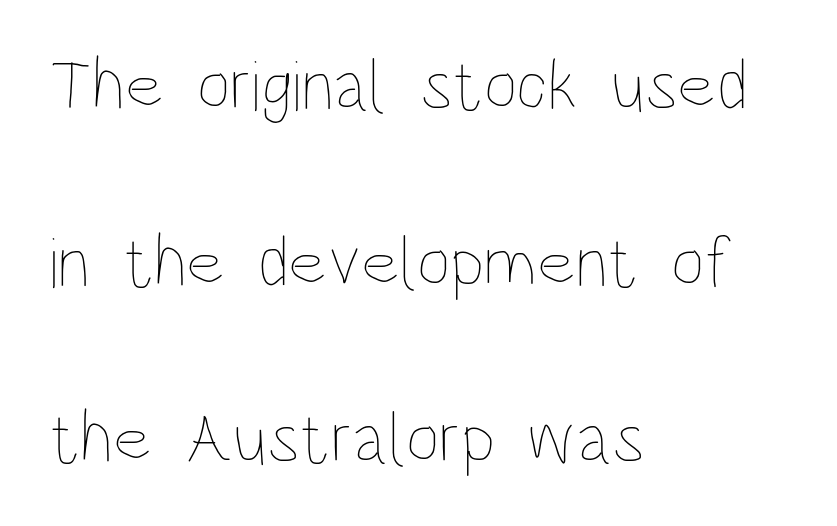
The image shows 73 px thin, condensed type, upright; set left-aligned, loose line spacing (2.42x), normal letter spacing, not underlined; low stroke contrast and a large x-height.
